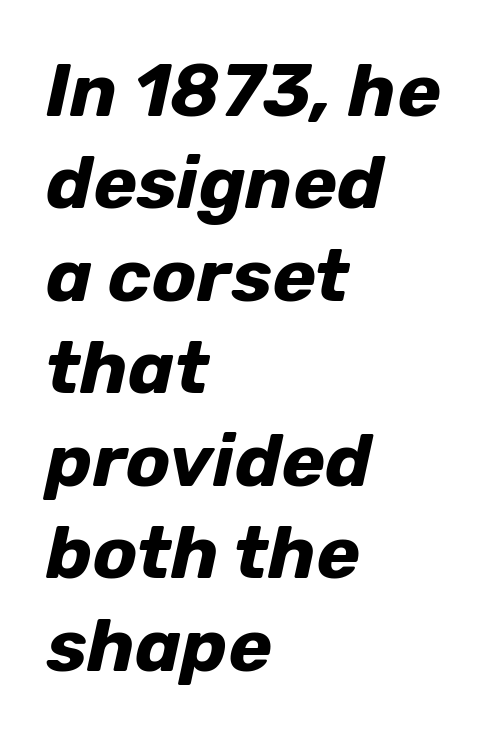
As a designer I'd log this as weight 700, bold. The passage shown has conventional tracking throughout. The rendering uses natural spacing where letterforms have individual widths. This block has exactly the height ordinary leading produces.
